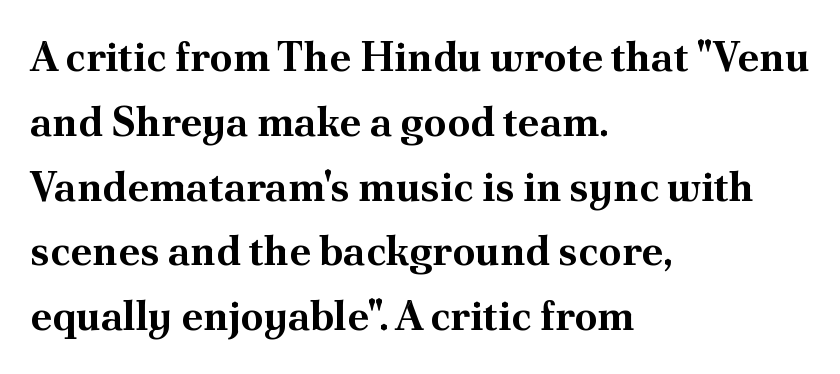
The image shows 41 px bold serif type, upright; set left-aligned, normal line spacing (1.58x), normal letter spacing, not underlined; medium stroke contrast and a small x-height.
